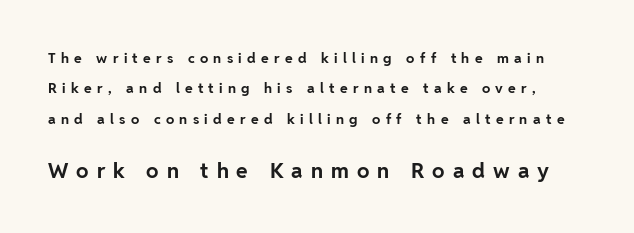
{"italic": "no", "bold": "yes", "underline": "no", "line_spacing": "loose", "line_spacing_ratio": 2.17, "letter_spacing": "wide", "letter_spacing_em": 0.38, "larger_block": "second", "size_ratio": 1.5, "glyph_px": 21}
